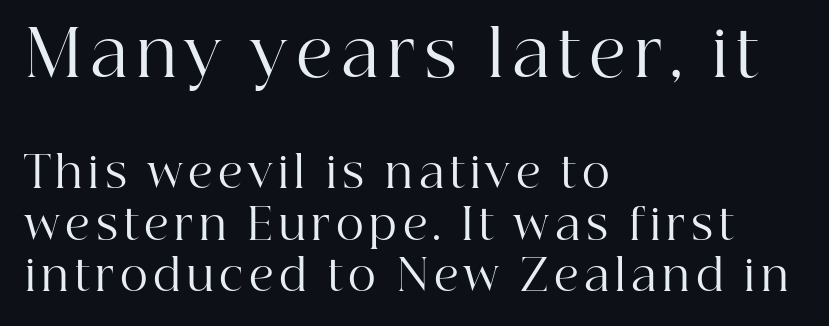
{"serif": "yes", "italic": "no", "bold": "no", "weight": "regular", "width": "normal", "stroke_contrast": "high", "x_height": "medium", "monospaced": "no", "underline": "no", "align": "left", "line_spacing_ratio": 1.2, "larger_block": "first", "size_ratio": 1.49, "glyph_px": 64}
